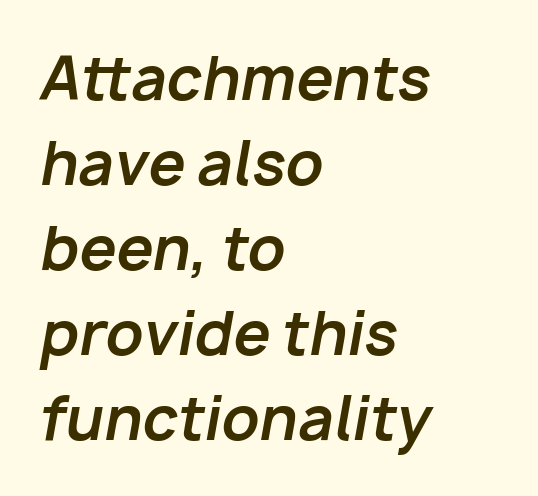
Summary of vertical rhythm: regular, with standard interline spacing. The strip under each line holds only bare page. These lines are rendered in a variable-pitch font. The ragged edge is on the right, which tells us the setting is flush left. These lines carry a lot of weight — the face is fully bold. This is oblique type, the kind used for emphasis or titles.
